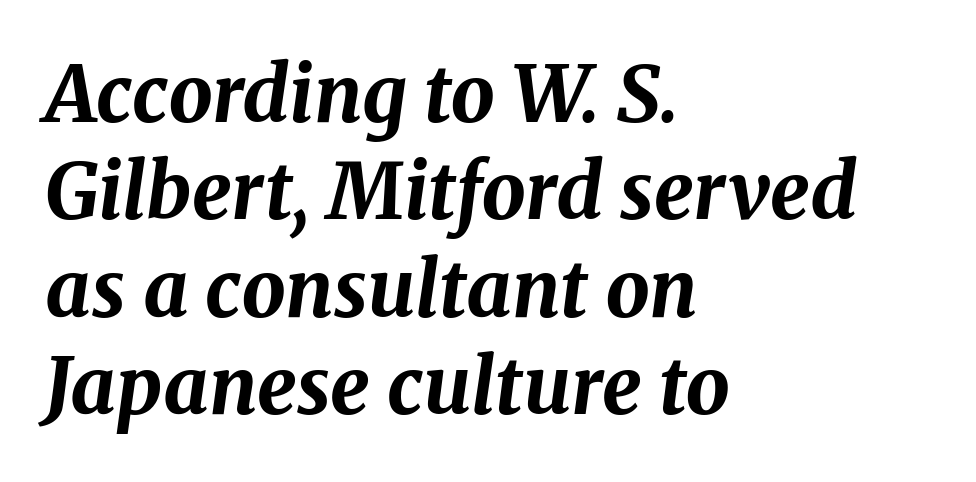
Glyph-to-glyph distance matches everyday printed text. Characters are canted at an angle relative to the baseline's perpendicular. Normally led — the rows are evenly, conventionally spaced. A student would call this left alignment; a typographer would say flush left, rag right. The area under the type is left untouched.
